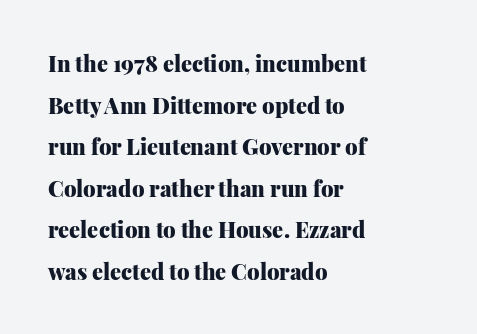
Q: Is the text bold? A: Yes.
Q: Is the text italic (slanted)? A: No, it is upright.
Q: Is the text underlined? A: No.
Q: How is the paragraph aligned? A: Left-aligned.
Q: Is the spacing between letters normal or unusually wide? A: Normal.
